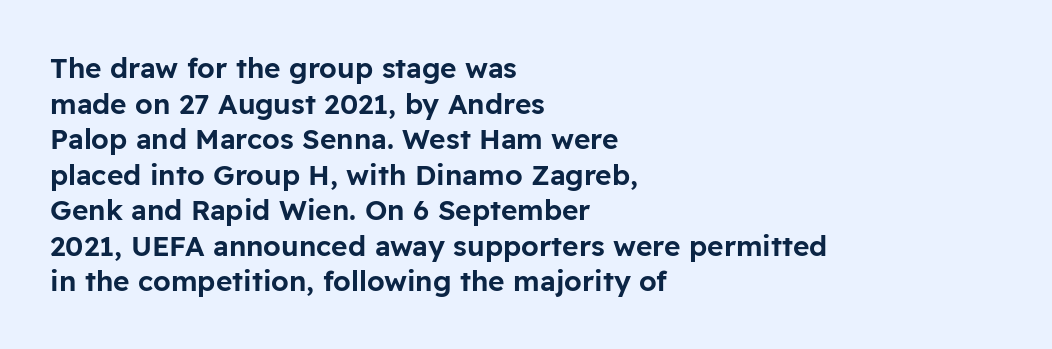
Q: Is the text italic (slanted)? A: No, it is upright.
Q: Is the typeface a serif or a sans-serif typeface? A: Sans-serif.
Q: Is the text underlined? A: No.
Q: How is the paragraph aligned? A: Left-aligned.
Q: Is the spacing between letters normal or unusually wide? A: Normal.
Q: Is the spacing between lines tight, normal or loose? A: Normal.
Q: Width (condensed, normal, or wide)? A: Normal.
Q: Stroke contrast? A: Low.
Q: x-height? A: Medium.
Q: Monospaced? A: No.
